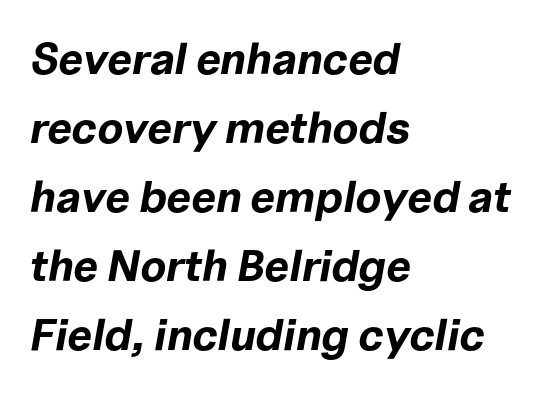
The passage shown leans; its letterforms are oblique. Quick note: underline off. Notice how thick the strokes are: this is what a full bold looks like. Every row of glyphs begins at an identical x-position on the left.
